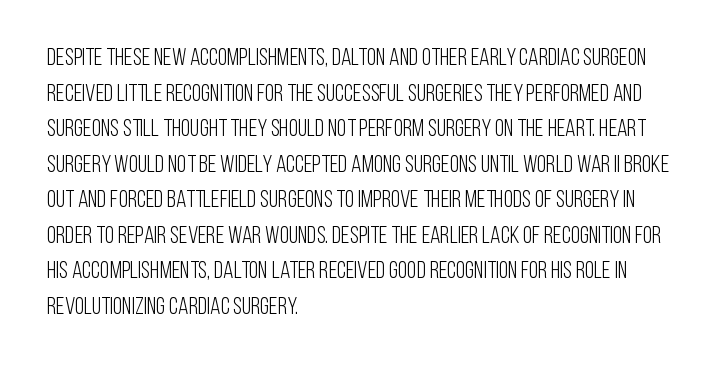
The image shows 24 px text type, upright; set left-aligned, normal line spacing (1.48x), normal letter spacing, not underlined.
